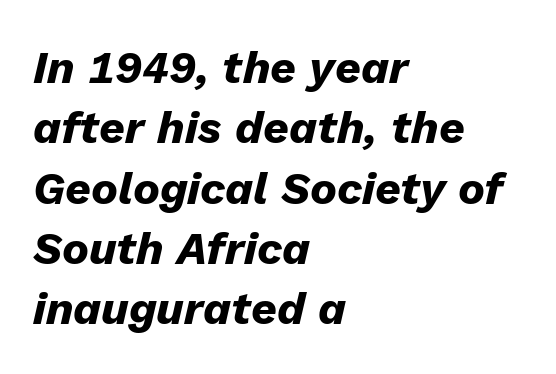
The image shows 45 px heavy type, italic (leaning right); set left-aligned, normal line spacing (1.34x), normal letter spacing, not underlined; low stroke contrast and a medium x-height.
